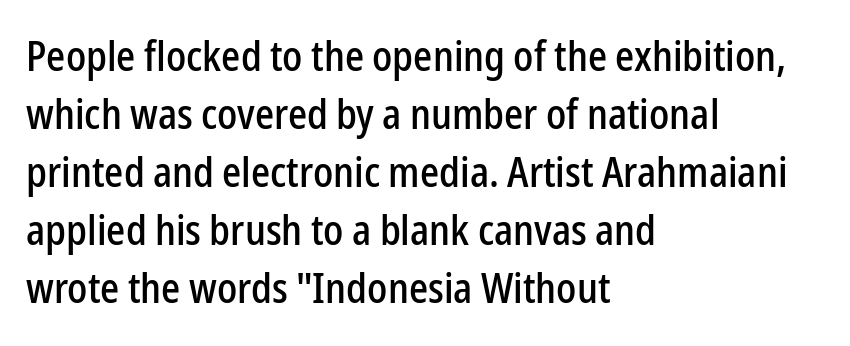
{"serif": "no", "italic": "no", "width": "condensed", "stroke_contrast": "low", "x_height": "medium", "monospaced": "no", "underline": "no", "align": "left", "line_spacing": "normal", "line_spacing_ratio": 1.38, "letter_spacing": "normal", "letter_spacing_em": 0.0, "glyph_px": 42}
